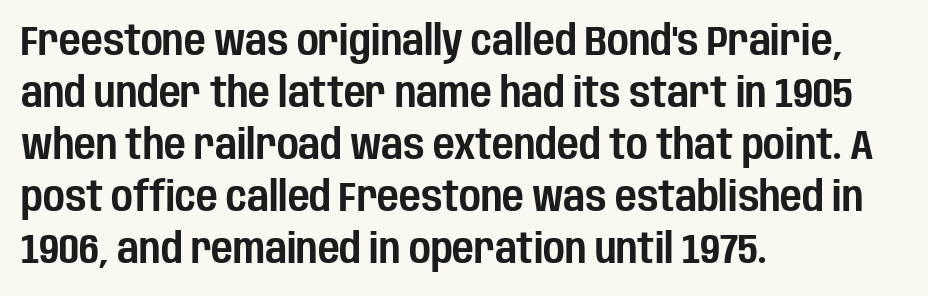
Q: Is the text italic (slanted)? A: No, it is upright.
Q: Is the typeface a serif or a sans-serif typeface? A: Sans-serif.
Q: Is the text underlined? A: No.
Q: How is the paragraph aligned? A: Left-aligned.
Q: Is the spacing between letters normal or unusually wide? A: Normal.
Q: Width (condensed, normal, or wide)? A: Condensed.
Q: Stroke contrast? A: Low.
Q: x-height? A: Large.
Q: Monospaced? A: No.
